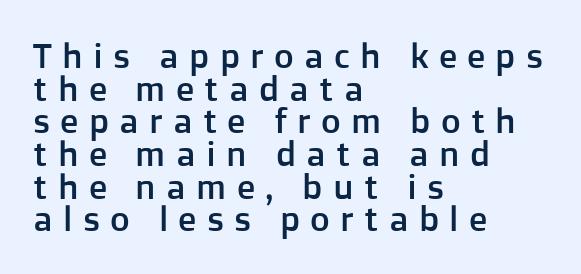
The image shows 34 px sans-serif type, upright; set left-aligned, tight line spacing (0.96x), unusually wide letter spacing (+0.3 em), not underlined; low stroke contrast and a medium x-height.
